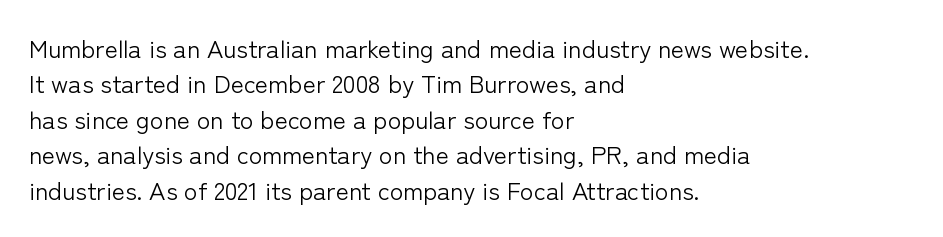
Plain, unruled lines of type. Is the type heavy? It reads as light-to-regular instead. Interline gaps are of average width in this sample. In terms of posture, this sample is upright. These lines are set flush left with a ragged right edge. Nothing unusual about the tracking: characters are spaced as the font intends.
